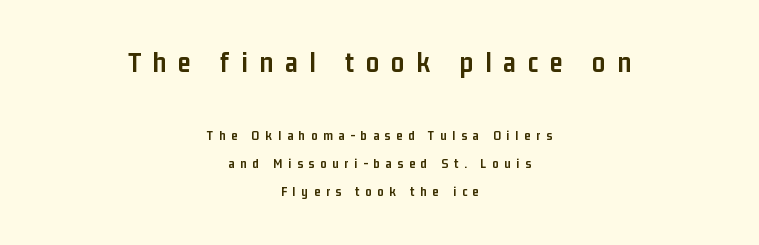
The image shows 29 px semibold, condensed sans-serif type, upright; set centered, loose line spacing (1.99x), unusually wide letter spacing (+0.41 em), not underlined; the first (top) block is 2.07x larger; low stroke contrast and a medium x-height.
